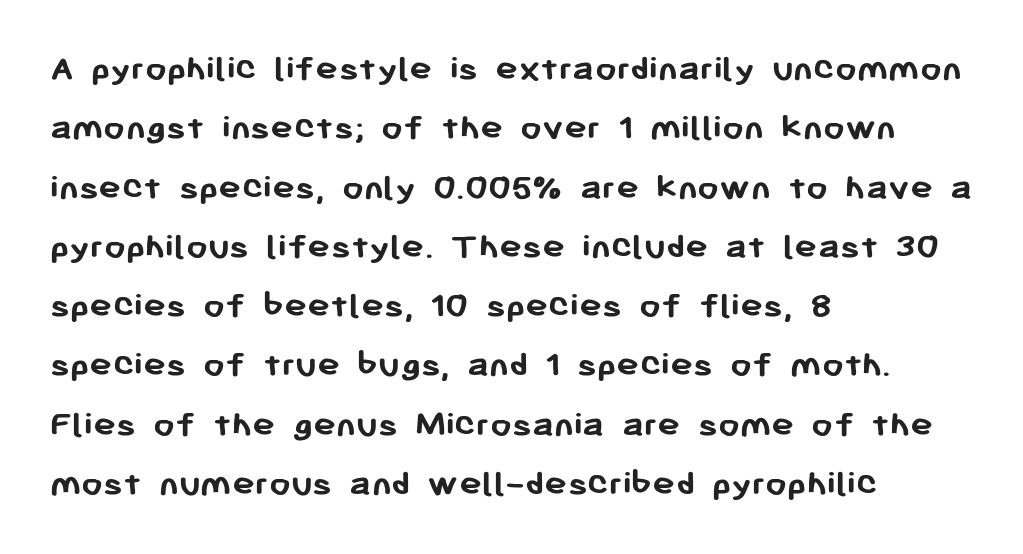
{"serif": "no", "italic": "no", "bold": "yes", "weight": "semibold", "width": "normal", "stroke_contrast": "low", "x_height": "medium", "monospaced": "no", "underline": "no", "align": "left", "line_spacing": "normal", "line_spacing_ratio": 1.56, "letter_spacing": "normal", "letter_spacing_em": 0.0, "glyph_px": 38}
